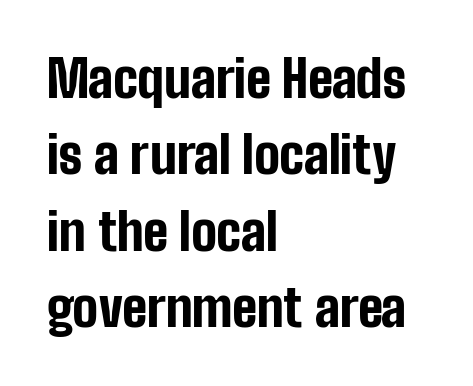
Does the type have serifs? No, each stem ends abruptly. Looks like regular typesetting: each glyph gets only the width it needs. The lines are quadded left. The sample has been set heavy, in full bold. Nobody touched the tracking dial on this one. Unlike italic type, these characters show no tilt at all.
